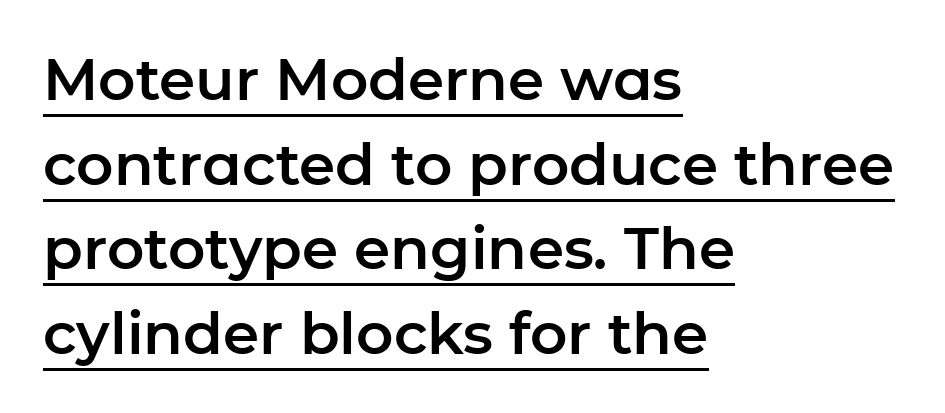
The image shows 58 px sans-serif type, upright; set left-aligned, normal line spacing (1.46x), normal letter spacing, underlined; low stroke contrast and a medium x-height.
